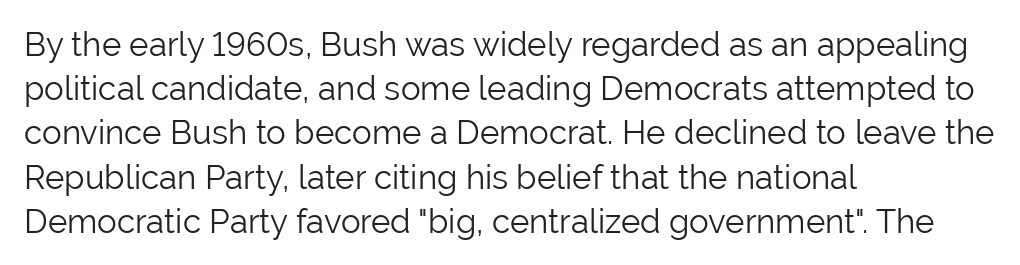
{"serif": "no", "italic": "no", "bold": "no", "weight": "light", "width": "normal", "stroke_contrast": "low", "x_height": "medium", "monospaced": "no", "underline": "no", "align": "left", "line_spacing": "normal", "line_spacing_ratio": 1.34, "letter_spacing": "normal", "letter_spacing_em": 0.0, "glyph_px": 33}
